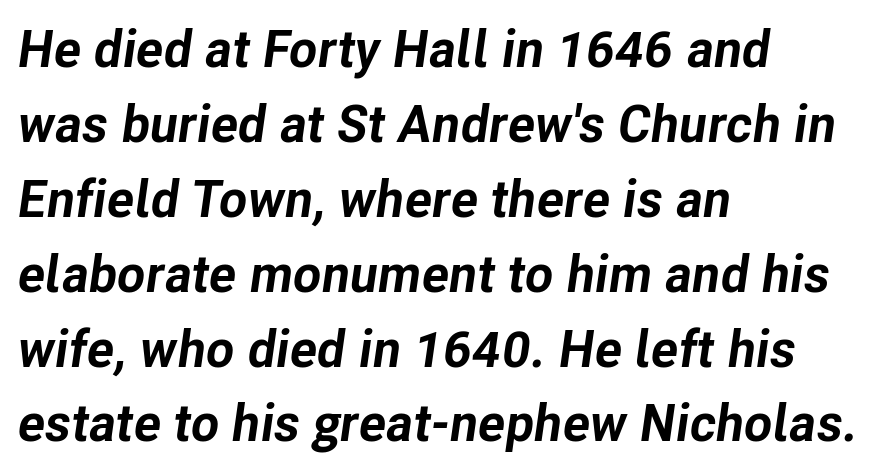
The letters are slanted; this is an italic face. A typesetter would call this zero additional tracking. Evenly set lines give the paragraph a standard silhouette. The space beneath each line is pristine and unruled. The passage shown is typed in a proportional face where columns would drift.
